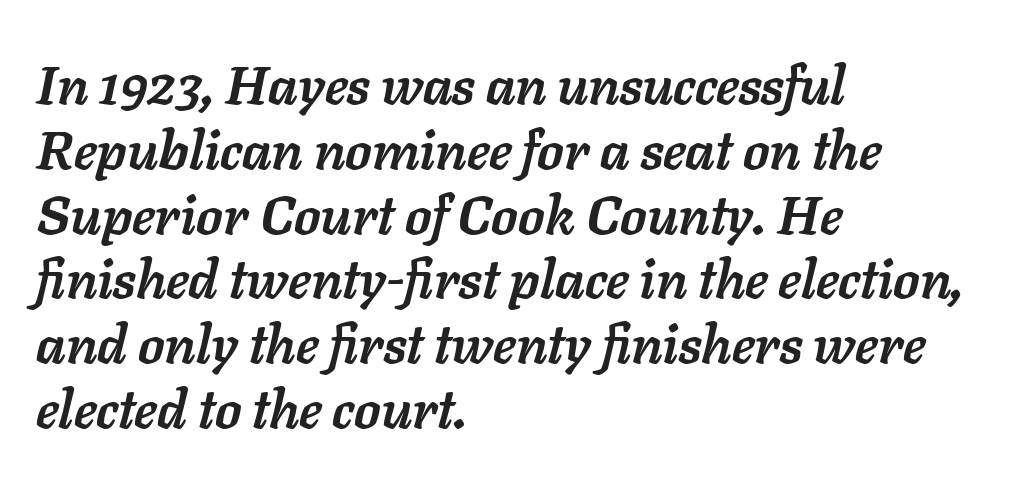
The rendering applies a slant to the glyphs. The space beneath each line is pristine and unruled. You'd pick this weight for a headline — it's a proper bold. The paragraph has a hard left edge and a soft right edge.
